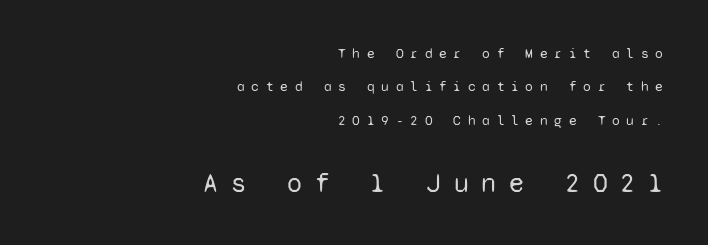
The image shows 27 px text type, upright; set right-aligned, loose line spacing (2.39x), unusually wide letter spacing (+0.48 em), not underlined; the second (bottom) block is 1.93x larger.
